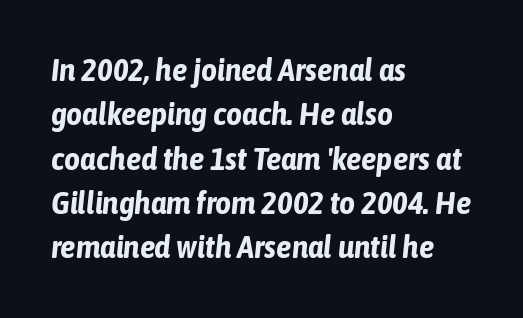
{"italic": "yes", "lean": "right", "slant_degrees": 6, "bold": "yes", "weight": "bold", "width": "condensed", "stroke_contrast": "low", "x_height": "medium", "monospaced": "no", "underline": "no", "align": "left", "line_spacing": "normal", "line_spacing_ratio": 1.43, "letter_spacing": "normal", "letter_spacing_em": 0.0, "glyph_px": 31}
